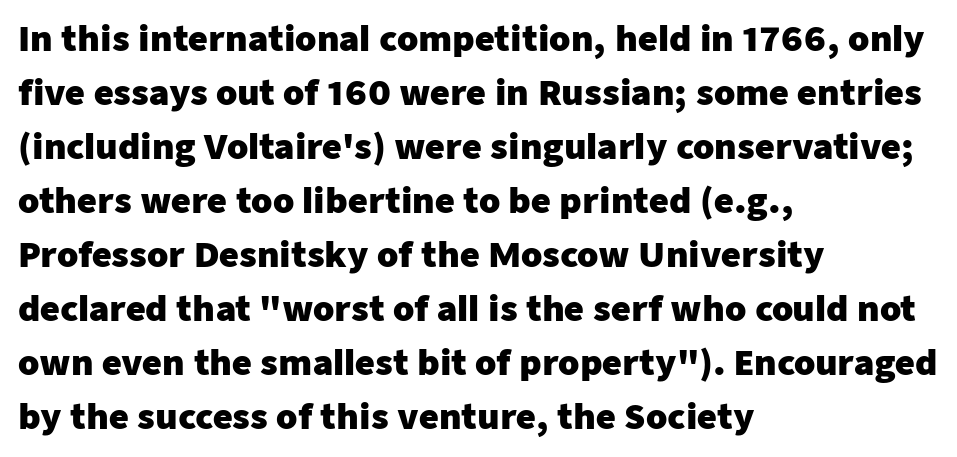
{"serif": "no", "italic": "no", "bold": "yes", "weight": "heavy", "width": "normal", "stroke_contrast": "low", "x_height": "medium", "monospaced": "no", "underline": "no", "align": "left", "line_spacing": "normal", "line_spacing_ratio": 1.59, "letter_spacing": "normal", "letter_spacing_em": 0.0, "glyph_px": 34}
